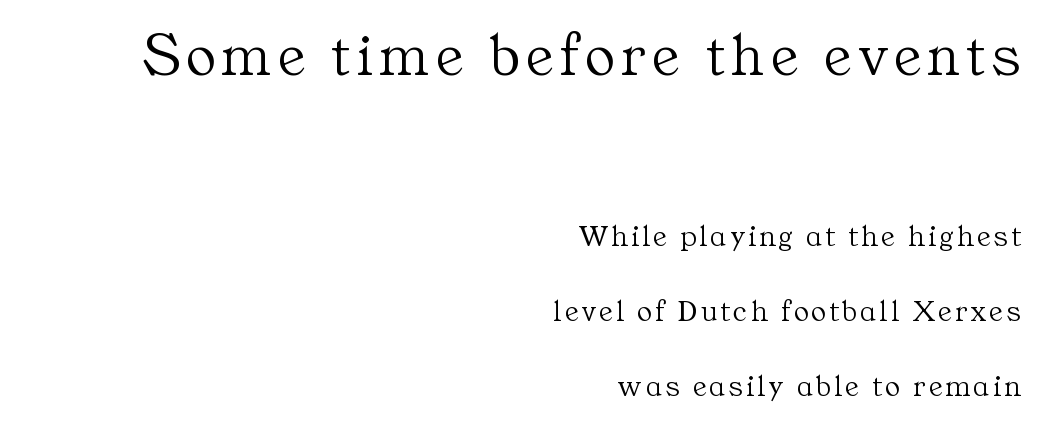
{"serif": "yes", "italic": "no", "bold": "no", "weight": "light", "width": "normal", "stroke_contrast": "medium", "x_height": "medium", "monospaced": "no", "underline": "no", "align": "right", "line_spacing": "loose", "line_spacing_ratio": 2.42, "larger_block": "first", "size_ratio": 2.0, "glyph_px": 62}
